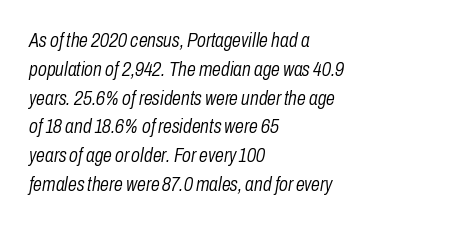
{"italic": "yes", "lean": "right", "slant_degrees": 10, "bold": "no", "underline": "no", "align": "left", "line_spacing": "normal", "line_spacing_ratio": 1.44, "letter_spacing": "normal", "letter_spacing_em": 0.0, "glyph_px": 20}
